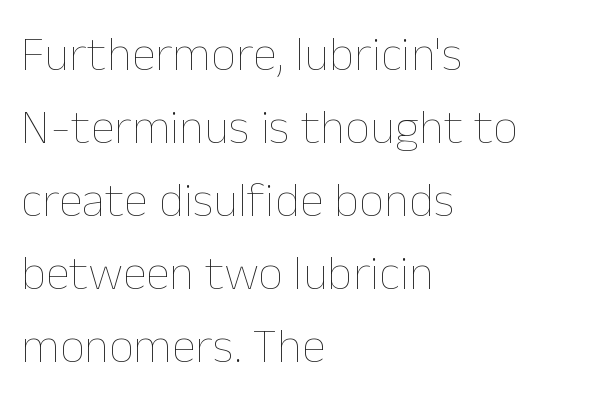
Q: Is the text bold? A: No.
Q: Is the text italic (slanted)? A: No, it is upright.
Q: Is the text underlined? A: No.
Q: How is the paragraph aligned? A: Left-aligned.
Q: Is the spacing between letters normal or unusually wide? A: Normal.
Q: Is the spacing between lines tight, normal or loose? A: Normal.
Q: Width (condensed, normal, or wide)? A: Normal.
Q: Stroke contrast? A: Low.
Q: x-height? A: Medium.
Q: Monospaced? A: No.
